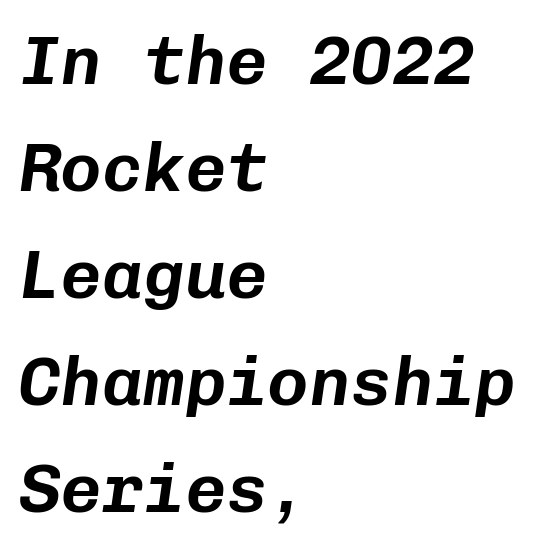
Teacher's note: observe the even left margin — that is flush-left alignment. Every character here occupies the same horizontal width, giving the sample a typewriter-like rhythm. The space beneath each line is pristine and unruled. In terms of posture, this sample is oblique. Students, observe: this is what conventionally led text looks like. Glyph-to-glyph distance matches everyday printed text.
